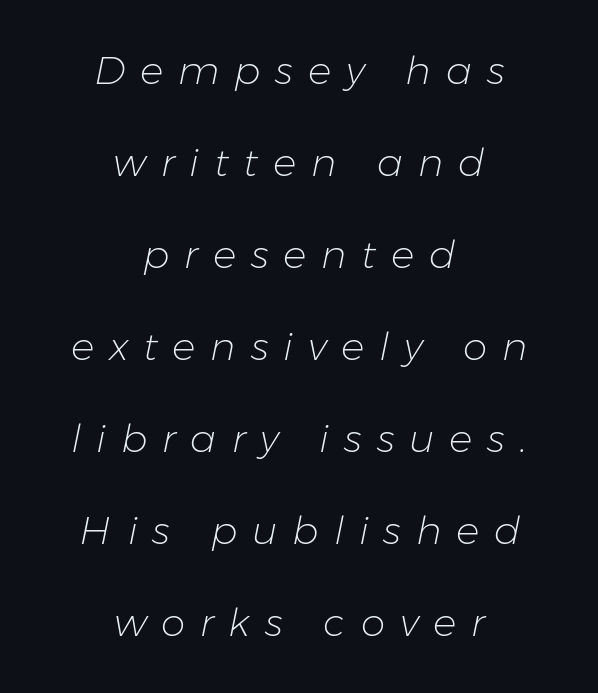
{"italic": "yes", "lean": "right", "slant_degrees": 11, "bold": "no", "weight": "light", "width": "normal", "stroke_contrast": "low", "x_height": "medium", "monospaced": "no", "underline": "no", "align": "center", "line_spacing": "loose", "line_spacing_ratio": 2.36, "letter_spacing": "wide", "letter_spacing_em": 0.38, "glyph_px": 39}
